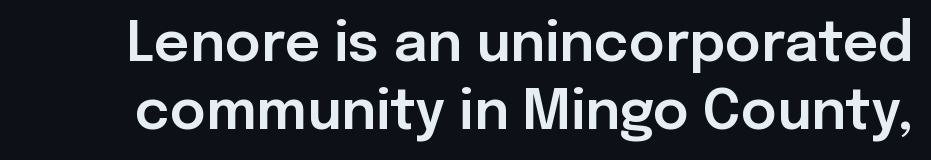
Q: Is the text italic (slanted)? A: No, it is upright.
Q: Is the typeface a serif or a sans-serif typeface? A: Sans-serif.
Q: Is the text underlined? A: No.
Q: Is the spacing between letters normal or unusually wide? A: Normal.
Q: Width (condensed, normal, or wide)? A: Normal.
Q: Stroke contrast? A: Low.
Q: x-height? A: Medium.
Q: Monospaced? A: No.
